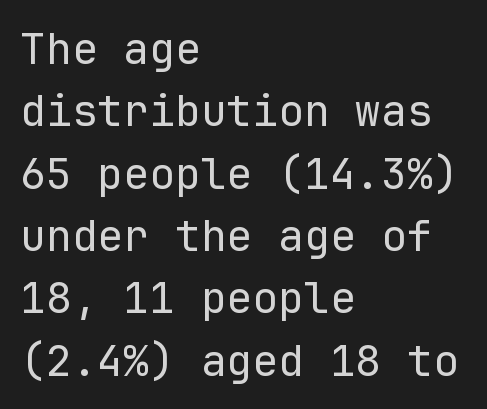
Q: Is the text bold? A: No.
Q: Is the text italic (slanted)? A: No, it is upright.
Q: Is the typeface a serif or a sans-serif typeface? A: Sans-serif.
Q: Is the text underlined? A: No.
Q: How is the paragraph aligned? A: Left-aligned.
Q: Is the spacing between letters normal or unusually wide? A: Normal.
Q: Is the spacing between lines tight, normal or loose? A: Normal.
Q: Width (condensed, normal, or wide)? A: Normal.
Q: Stroke contrast? A: Low.
Q: x-height? A: Medium.
Q: Monospaced? A: Yes.
